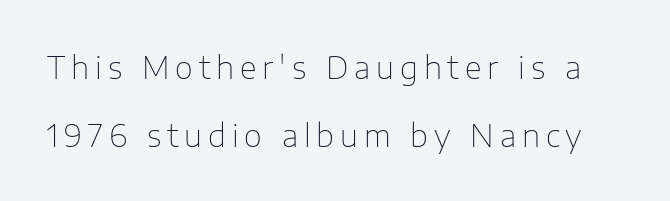
Words float on clear page, feet unadorned. You can tell it's not italic because the verticals are truly vertical. The letters look calm and open, with moderate or lighter stems. These lines are rendered in a variable-pitch font. Summary of vertical rhythm: relaxed, with wide interline spacing. This is sans-serif lettering, the kind often seen on screens and signage.
